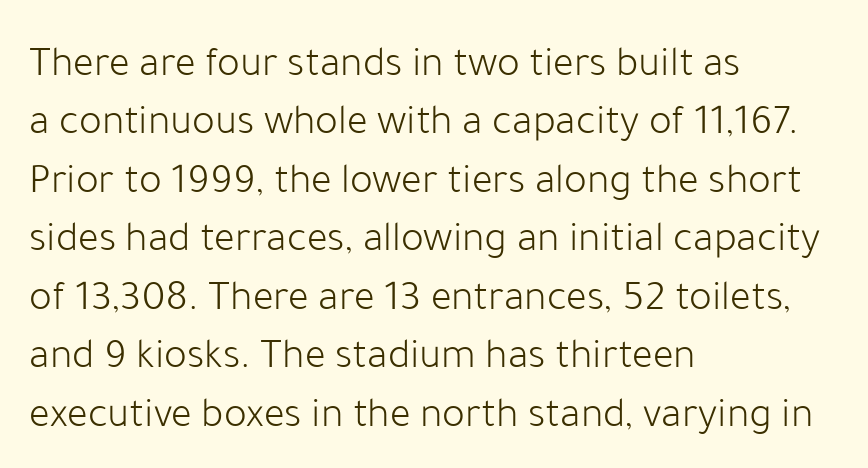
The image shows 43 px light sans-serif type, upright; set left-aligned, normal line spacing (1.36x), normal letter spacing, not underlined; low stroke contrast and a medium x-height.
